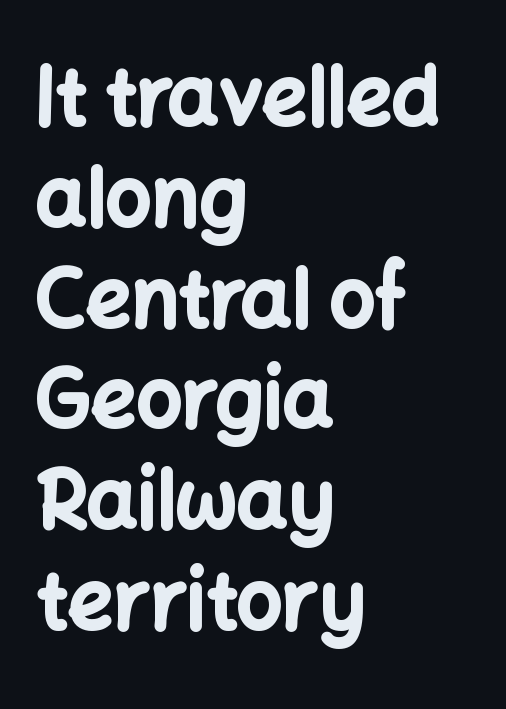
The image shows 80 px bold sans-serif type, upright; set left-aligned, normal line spacing (1.26x), normal letter spacing, not underlined; low stroke contrast and a medium x-height.
